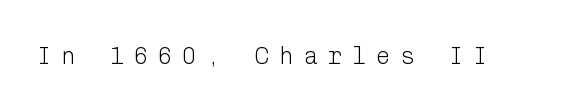
A typesetter would mark this as roman, not italic. The glyphs are unaccompanied by any horizontal stroke below them. Someone cranked the tracking dial way up on this one. The font is comparable to plain body text, perhaps lighter.
